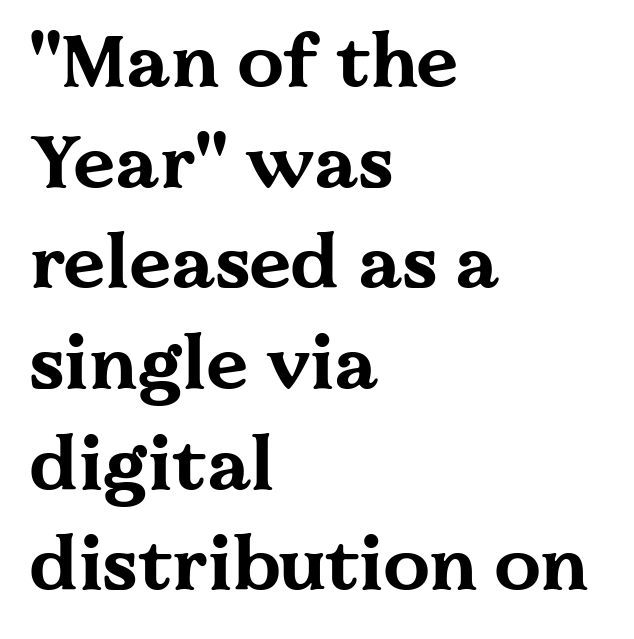
{"serif": "yes", "italic": "no", "bold": "yes", "weight": "bold", "width": "wide", "stroke_contrast": "medium", "x_height": "medium", "monospaced": "no", "underline": "no", "align": "left", "line_spacing": "normal", "line_spacing_ratio": 1.36, "letter_spacing": "normal", "letter_spacing_em": 0.0, "glyph_px": 74}
